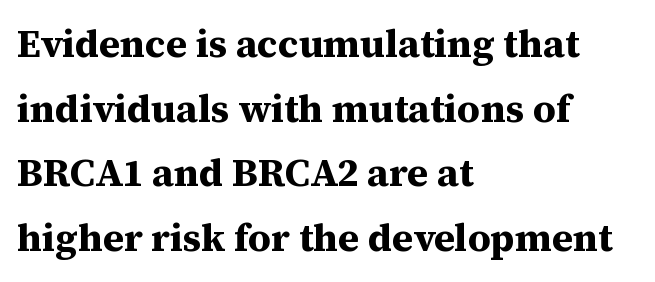
{"serif": "yes", "italic": "no", "bold": "yes", "weight": "bold", "width": "normal", "stroke_contrast": "medium", "x_height": "medium", "monospaced": "no", "underline": "no", "align": "left", "line_spacing": "normal", "line_spacing_ratio": 1.66, "letter_spacing": "normal", "letter_spacing_em": 0.0, "glyph_px": 39}
